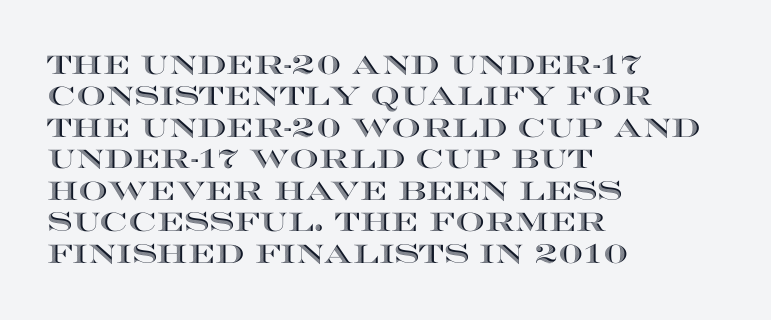
The image shows 26 px text type, upright; set left-aligned, line spacing 1.21x, normal letter spacing, not underlined.
